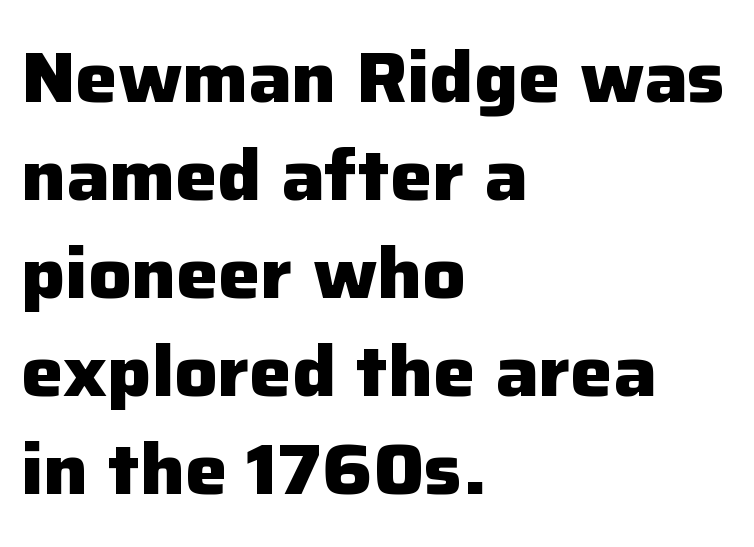
The image shows 71 px heavy sans-serif type, upright; set left-aligned, normal line spacing (1.38x), normal letter spacing, not underlined; low stroke contrast and a medium x-height.
